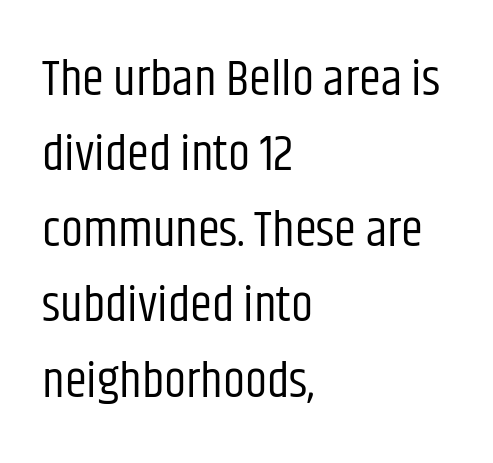
The image shows 50 px regular-weight, condensed sans-serif type, upright; set left-aligned, normal line spacing (1.51x), normal letter spacing, not underlined; low stroke contrast and a large x-height.
